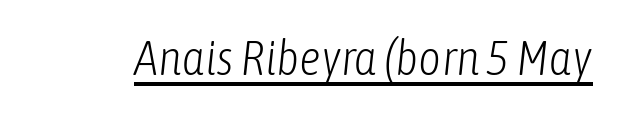
The image shows 49 px light, condensed type, italic (leaning right); set normal letter spacing, underlined; low stroke contrast and a medium x-height.
